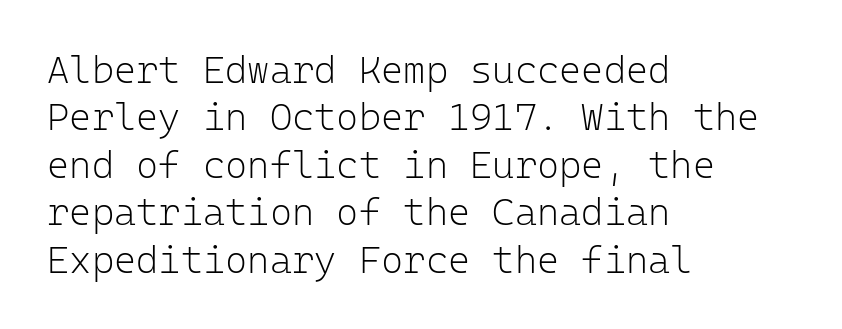
{"serif": "no", "italic": "no", "bold": "no", "weight": "light", "width": "normal", "stroke_contrast": "low", "x_height": "medium", "monospaced": "yes", "underline": "no", "align": "left", "line_spacing": "normal", "line_spacing_ratio": 1.25, "letter_spacing": "normal", "letter_spacing_em": 0.0, "glyph_px": 38}
